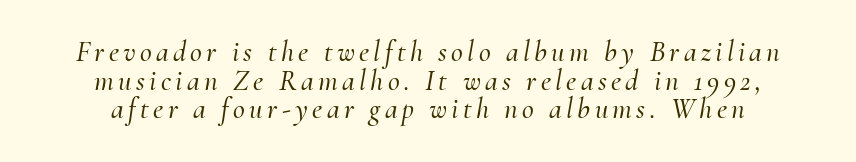
Underlining? Definitely not there. The passage shown is typed in a proportional face where columns would drift. This sample trades vertical openness for compactness between lines. Typeset on center — no edge is straight. Little horizontal feet cap the strokes, marking this as serif type.
